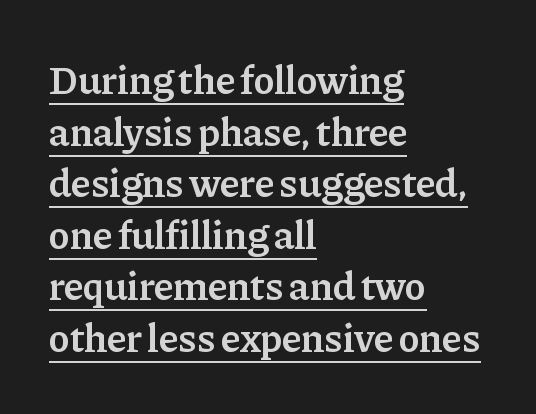
The image shows 40 px semibold serif type, upright; set left-aligned, normal line spacing (1.29x), normal letter spacing, underlined; low stroke contrast and a medium x-height.
